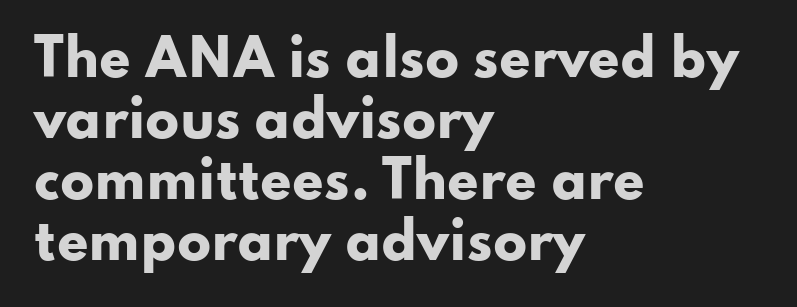
Q: Is the text bold? A: Yes.
Q: Is the text italic (slanted)? A: No, it is upright.
Q: Is the typeface a serif or a sans-serif typeface? A: Sans-serif.
Q: Is the text underlined? A: No.
Q: How is the paragraph aligned? A: Left-aligned.
Q: Is the spacing between letters normal or unusually wide? A: Normal.
Q: Width (condensed, normal, or wide)? A: Wide.
Q: Stroke contrast? A: Low.
Q: x-height? A: Small.
Q: Monospaced? A: No.
